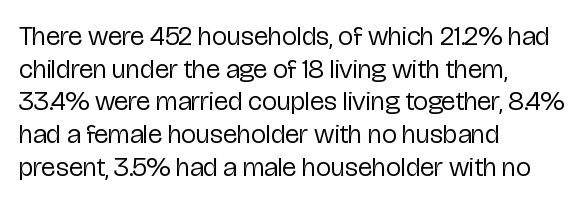
What stands out about the letter spacing? Nothing — it is the standard amount. This is not heavy type; no bold has been used. Just letters on the line, the space beneath them empty. Notice how the stems are strictly vertical — no italics here. This rendering uses left alignment, leaving the right contour irregular.
